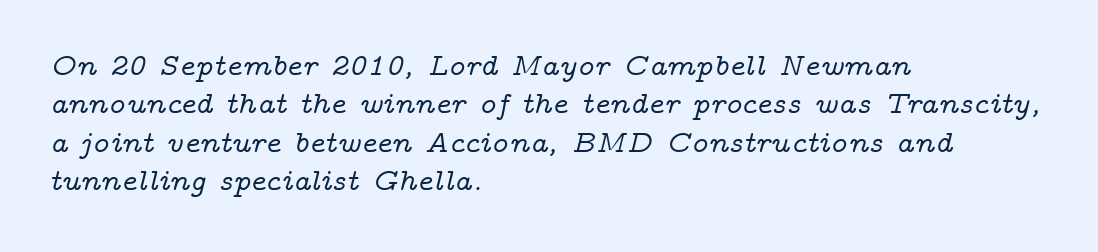
The image shows 30 px wide serif type, italic (leaning right); set left-aligned, normal line spacing (1.28x), normal letter spacing, not underlined; low stroke contrast and a medium x-height.
